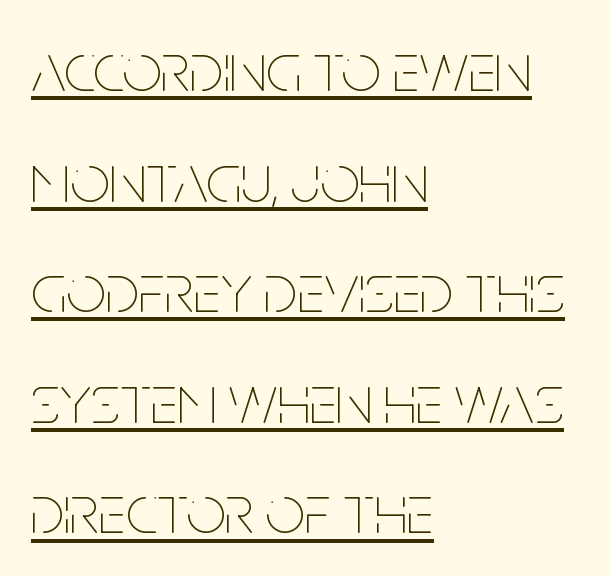
{"italic": "no", "bold": "no", "weight": "thin", "width": "condensed", "stroke_contrast": "low", "x_height": "large", "monospaced": "no", "underline": "yes", "align": "left", "line_spacing": "normal", "line_spacing_ratio": 1.58, "letter_spacing": "normal", "letter_spacing_em": 0.0, "glyph_px": 70}
